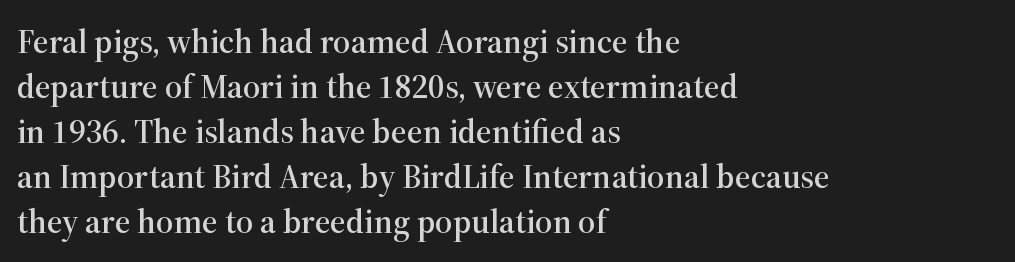
The image shows 34 px serif type, upright; set left-aligned, normal line spacing (1.32x), normal letter spacing, not underlined; high stroke contrast and a medium x-height.
